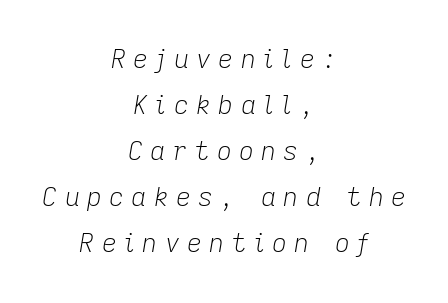
The image shows 26 px text type, italic (leaning right); set centered, line spacing 1.77x, unusually wide letter spacing (+0.28 em), not underlined.
